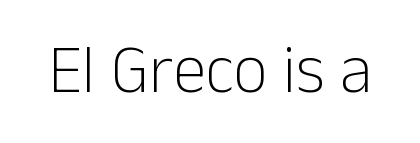
Q: Is the text bold? A: No.
Q: Is the text italic (slanted)? A: No, it is upright.
Q: Is the typeface a serif or a sans-serif typeface? A: Sans-serif.
Q: Is the text underlined? A: No.
Q: Is the spacing between letters normal or unusually wide? A: Normal.
Q: Width (condensed, normal, or wide)? A: Normal.
Q: Stroke contrast? A: Low.
Q: x-height? A: Medium.
Q: Monospaced? A: No.
